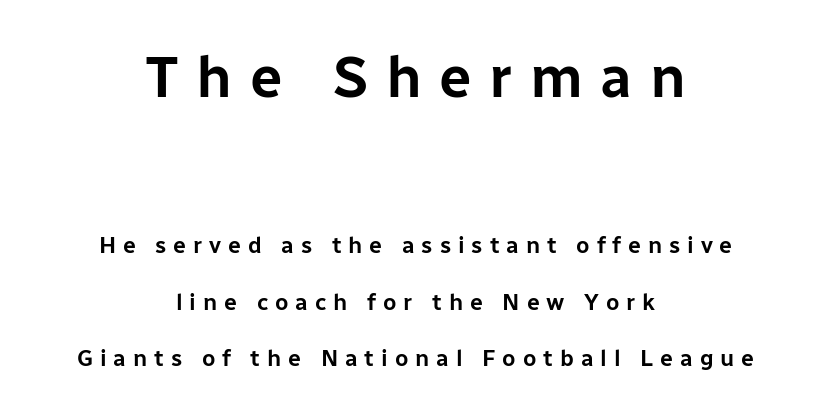
Students, note that the glyphs here are deliberately spaced far apart. A sans-serif font was chosen for this passage. Block one is the big one; block two sits smaller underneath. Compared with a flush-left layout, this one balances lines on the center instead. Any mark beneath the type? The region is blank.
